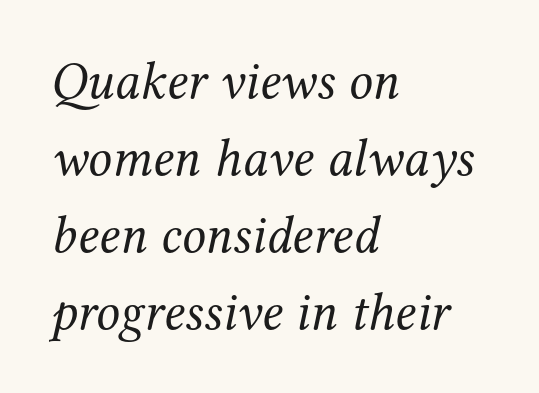
The image shows 53 px regular-weight serif type, italic (leaning right); set left-aligned, normal line spacing (1.45x), normal letter spacing, not underlined; medium stroke contrast and a medium x-height.
